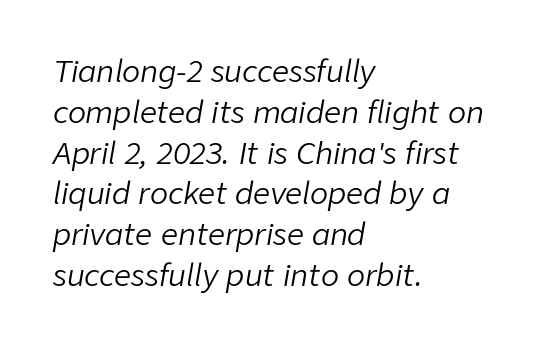
The image shows 30 px light type, italic (leaning right); set left-aligned, normal line spacing (1.36x), normal letter spacing, not underlined; low stroke contrast and a medium x-height.
